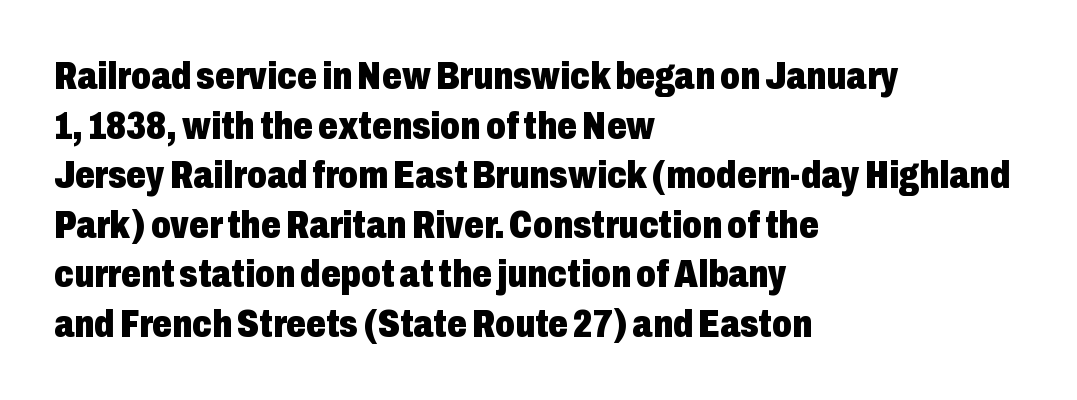
Q: Is the text bold? A: Yes.
Q: Is the text italic (slanted)? A: No, it is upright.
Q: Is the typeface a serif or a sans-serif typeface? A: Sans-serif.
Q: Is the text underlined? A: No.
Q: How is the paragraph aligned? A: Left-aligned.
Q: Is the spacing between letters normal or unusually wide? A: Normal.
Q: Is the spacing between lines tight, normal or loose? A: Normal.
Q: Width (condensed, normal, or wide)? A: Condensed.
Q: Stroke contrast? A: Low.
Q: x-height? A: Medium.
Q: Monospaced? A: No.
